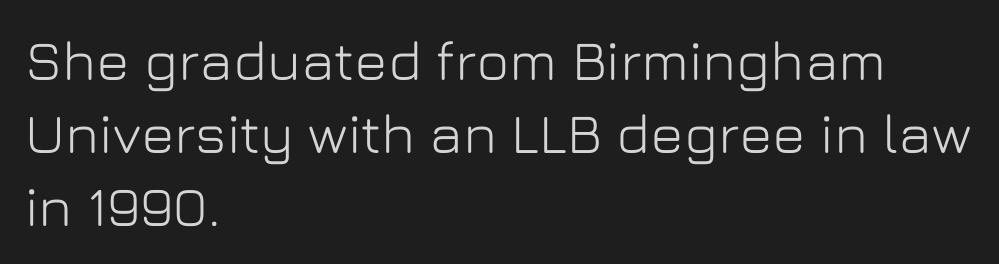
The image shows 56 px sans-serif type, upright; set left-aligned, normal line spacing (1.3x), normal letter spacing, not underlined; low stroke contrast and a medium x-height.
